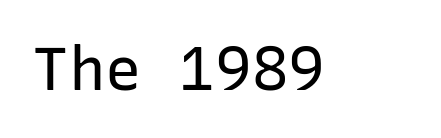
Q: Is the text bold? A: No.
Q: Is the text italic (slanted)? A: No, it is upright.
Q: Is the typeface a serif or a sans-serif typeface? A: Sans-serif.
Q: Is the text underlined? A: No.
Q: Is the spacing between letters normal or unusually wide? A: Normal.
Q: Width (condensed, normal, or wide)? A: Normal.
Q: Stroke contrast? A: Low.
Q: x-height? A: Medium.
Q: Monospaced? A: Yes.
